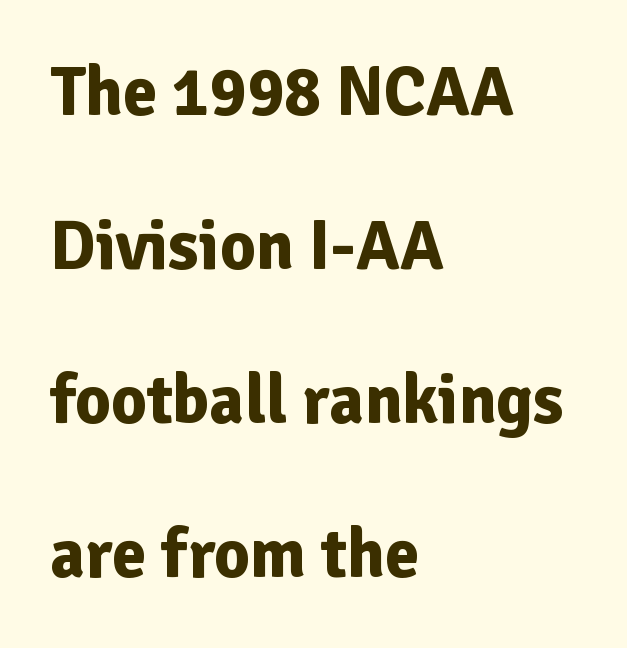
{"serif": "no", "italic": "no", "bold": "yes", "weight": "bold", "width": "normal", "stroke_contrast": "low", "x_height": "medium", "monospaced": "no", "underline": "no", "align": "left", "line_spacing": "loose", "line_spacing_ratio": 2.23, "letter_spacing": "normal", "letter_spacing_em": 0.0, "glyph_px": 69}
